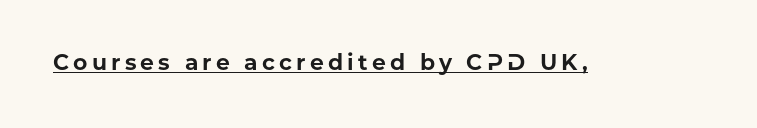
Heft: maximum for text — a bold. The rendering uses the underline text-decoration. Do the letters lean? They stand straight.
